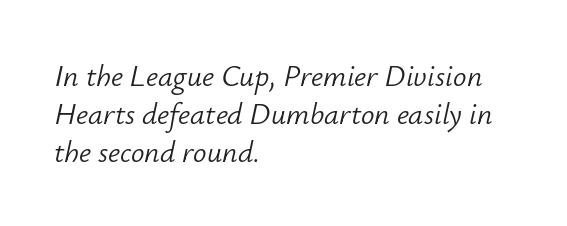
In terms of posture, this sample is oblique. How are the letters spaced? Ordinarily, with no added tracking. Looks like regular typesetting: each glyph gets only the width it needs. No heavy texture on the line: the type isn't bold.
